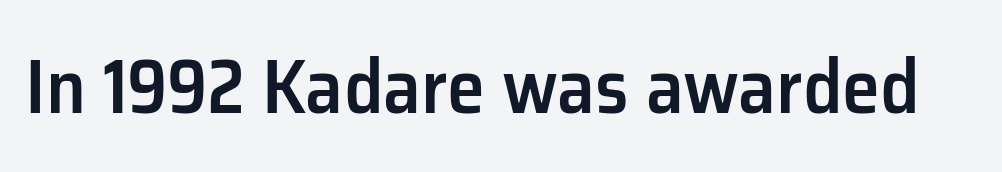
This is sans-serif lettering, the kind often seen on screens and signage. The passage shown is semibold, sitting just below true bold. Varying glyph widths throughout — classic text-font behaviour. Underline: absent.
